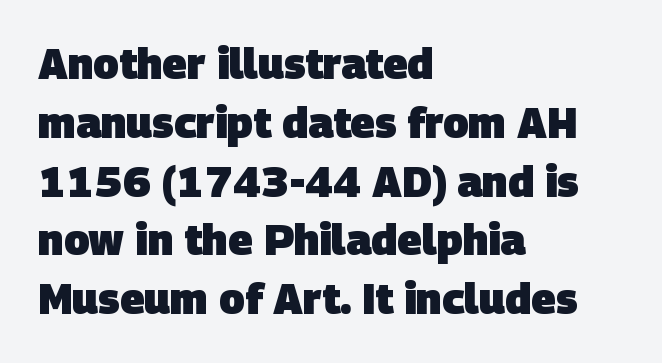
The face used here has the dense, thick strokes of a bold. Stroke terminals: plain, sans-serif. The setting favours the left margin, as ordinary paragraphs usually do. This rendering leaves character spacing at its baseline value. Quick note: underline off.
